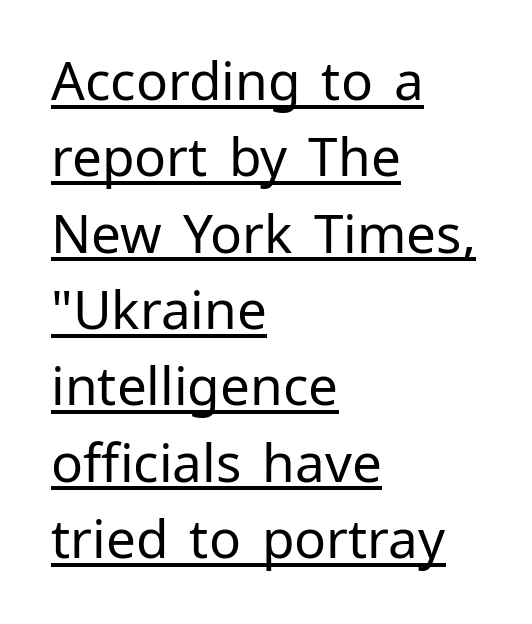
{"serif": "no", "italic": "no", "bold": "no", "weight": "regular", "width": "normal", "stroke_contrast": "low", "x_height": "medium", "monospaced": "no", "underline": "yes", "align": "left", "line_spacing": "normal", "line_spacing_ratio": 1.44, "letter_spacing": "normal", "letter_spacing_em": 0.0, "glyph_px": 53}
